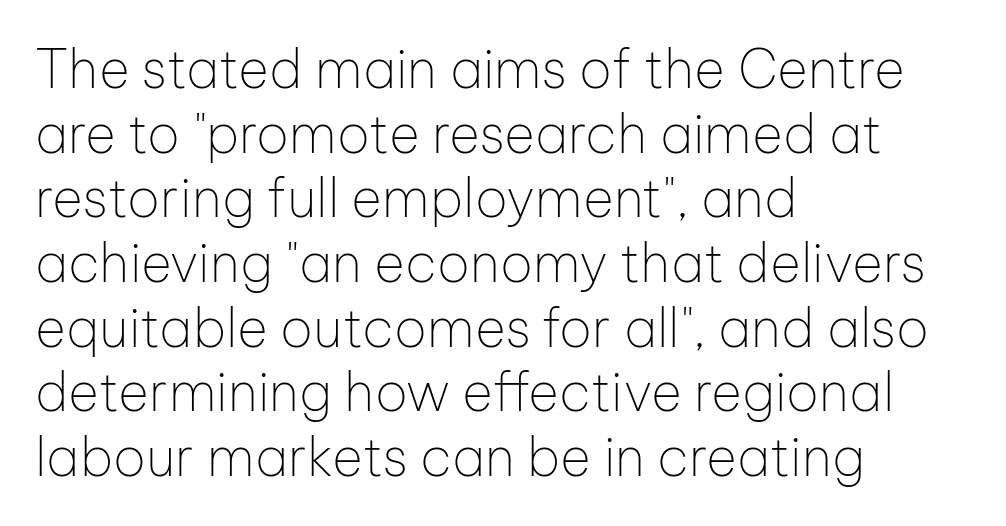
The image shows 53 px thin sans-serif type, upright; set left-aligned, line spacing 1.22x, normal letter spacing, not underlined; low stroke contrast and a medium x-height.
